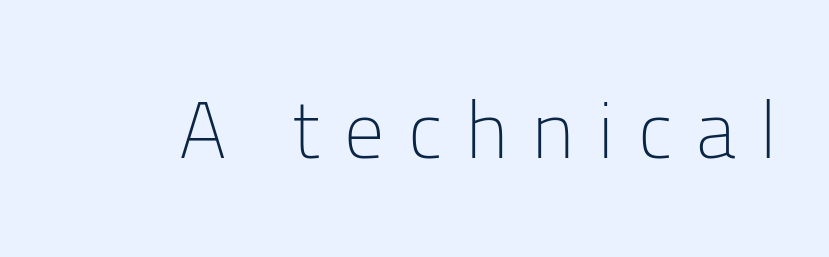
The image shows 80 px light sans-serif type, upright; set unusually wide letter spacing (+0.3 em), not underlined; low stroke contrast and a medium x-height.
